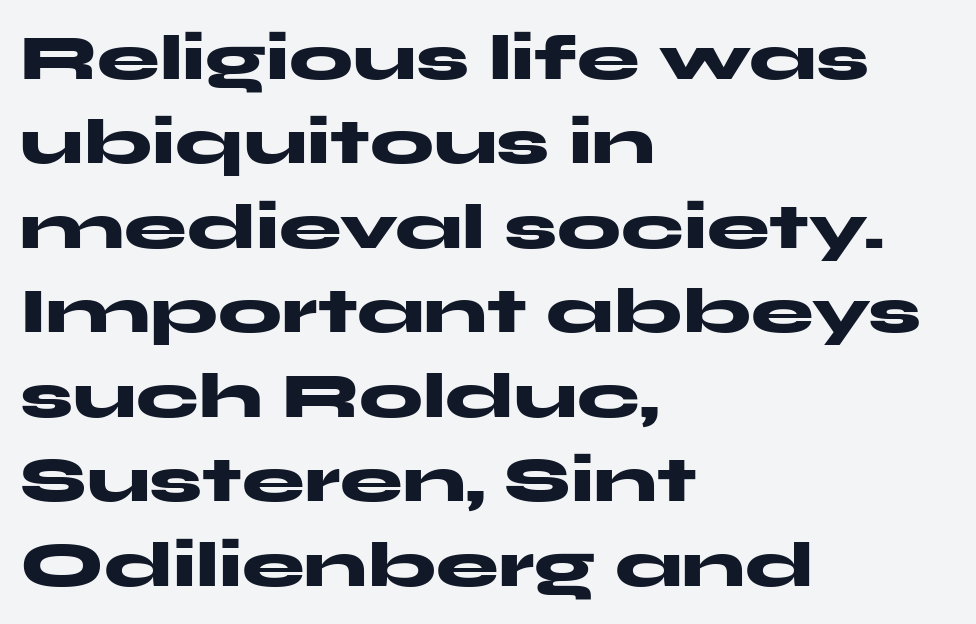
The image shows 63 px heavy, wide sans-serif type, upright; set left-aligned, normal line spacing (1.34x), normal letter spacing, not underlined; medium stroke contrast and a medium x-height.
